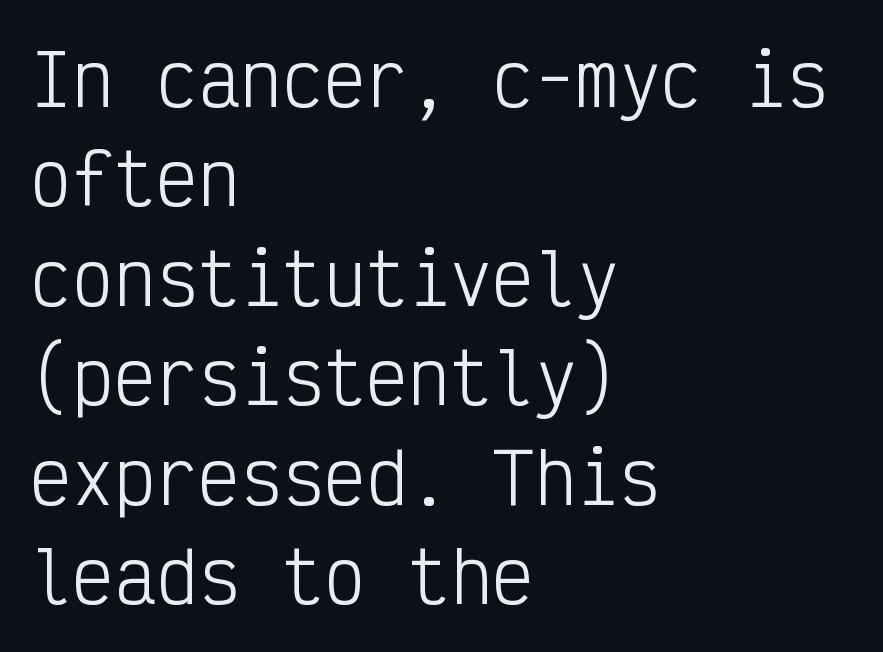
{"serif": "no", "italic": "no", "bold": "no", "weight": "light", "width": "condensed", "stroke_contrast": "low", "x_height": "medium", "monospaced": "yes", "underline": "no", "align": "left", "line_spacing": "normal", "line_spacing_ratio": 1.42, "letter_spacing": "normal", "letter_spacing_em": 0.0, "glyph_px": 70}
